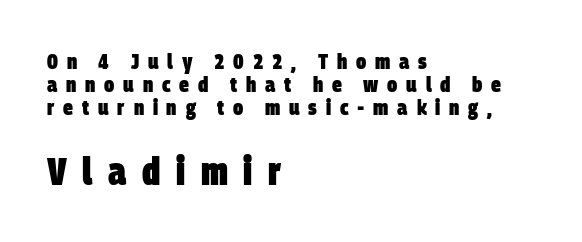
{"serif": "no", "bold": "yes", "weight": "heavy", "width": "condensed", "stroke_contrast": "low", "x_height": "large", "monospaced": "no", "underline": "no", "align": "left", "line_spacing": "tight", "line_spacing_ratio": 1.05, "letter_spacing": "wide", "letter_spacing_em": 0.4, "larger_block": "second", "size_ratio": 1.77, "glyph_px": 39}
